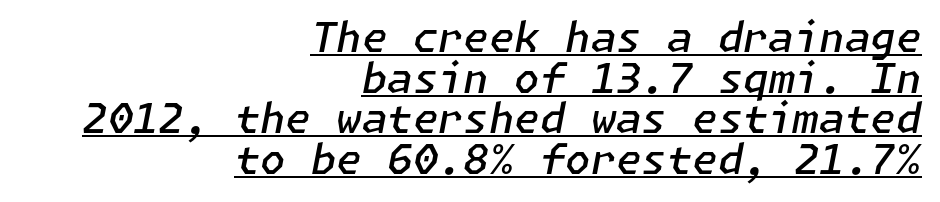
{"italic": "yes", "lean": "right", "slant_degrees": 11, "bold": "semi", "weight": "semibold", "width": "normal", "stroke_contrast": "low", "x_height": "medium", "underline": "yes", "align": "right", "line_spacing": "tight", "line_spacing_ratio": 0.99, "letter_spacing": "normal", "letter_spacing_em": 0.0, "glyph_px": 41}
